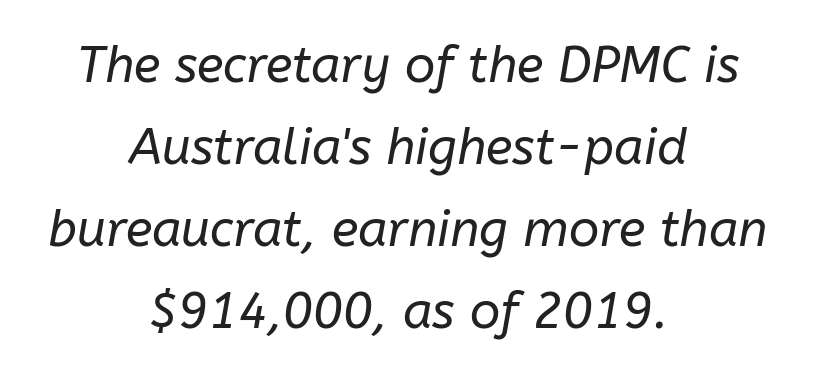
The passage shown is typed in a proportional face where columns would drift. The paragraph has two soft edges and a firm central axis. Horizontal bands of white between lines are of average thickness. Just letters on the line, the space beneath them empty. Caption: standard tracking, unaltered.
